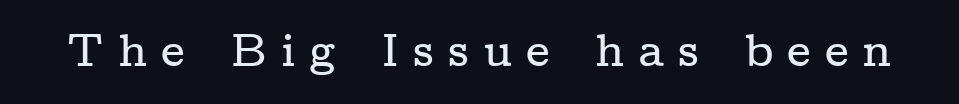
{"serif": "yes", "italic": "no", "width": "wide", "stroke_contrast": "low", "x_height": "medium", "monospaced": "no", "underline": "no", "letter_spacing": "wide", "letter_spacing_em": 0.3, "glyph_px": 46}
